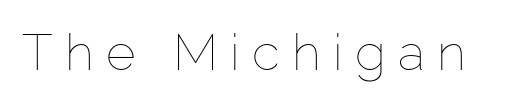
{"italic": "no", "bold": "no", "weight": "thin", "width": "normal", "stroke_contrast": "low", "x_height": "medium", "monospaced": "no", "underline": "no", "letter_spacing": "wide", "letter_spacing_em": 0.24, "glyph_px": 51}
